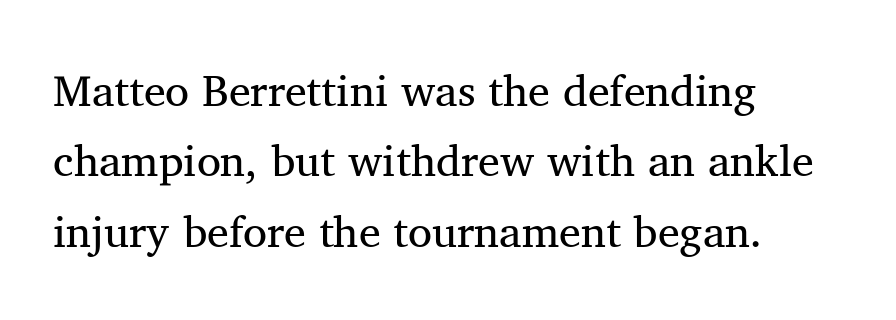
The lines are quadded left. Varying glyph widths throughout — classic text-font behaviour. Notice how descenders clear the ascenders below comfortably — that's standard leading. This is the regular roman posture of the typeface.
